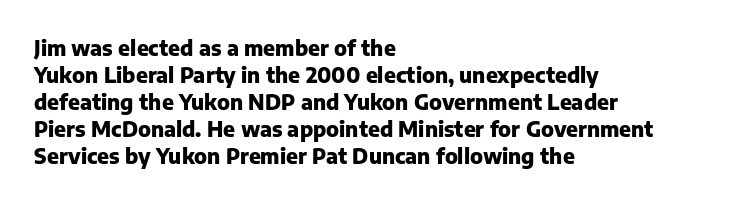
Q: Is the text bold? A: Yes.
Q: Is the text italic (slanted)? A: No, it is upright.
Q: Is the text underlined? A: No.
Q: How is the paragraph aligned? A: Left-aligned.
Q: Is the spacing between letters normal or unusually wide? A: Normal.
Q: Is the spacing between lines tight, normal or loose? A: Normal.
